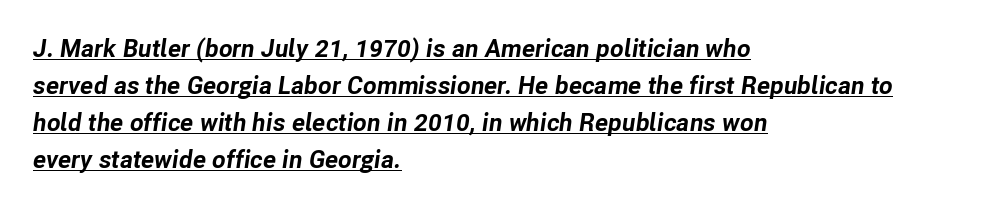
The image shows 25 px bold type, italic (leaning right); set left-aligned, normal line spacing (1.48x), normal letter spacing, underlined.
